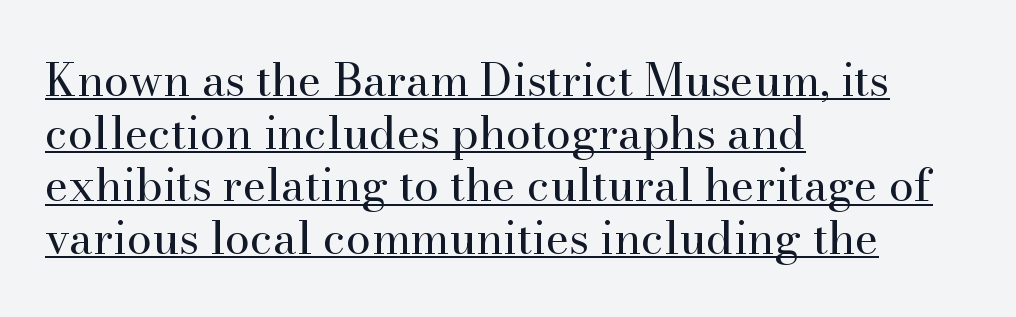
The image shows 45 px regular-weight serif type, upright; set left-aligned, line spacing 1.17x, normal letter spacing, underlined; high stroke contrast and a small x-height.
